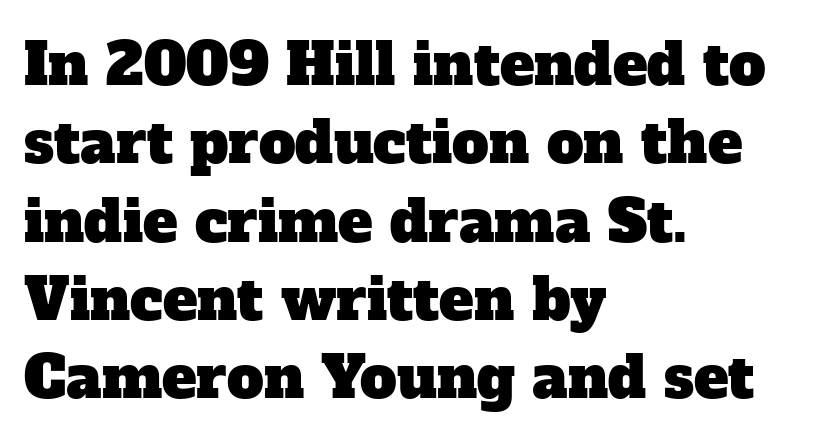
The image shows 58 px serif type; set left-aligned, normal line spacing (1.35x), normal letter spacing, not underlined; low stroke contrast and a medium x-height.
